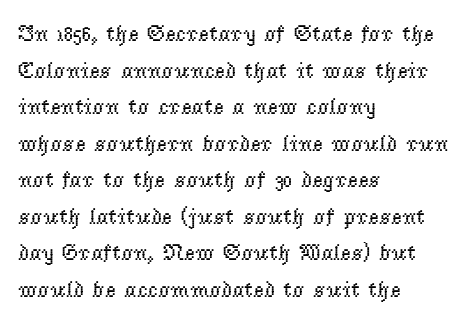
Notice how descenders clear the ascenders below comfortably — that's standard leading. Heft: none added — not bold. Posture: upright roman. The tracking reads as untouched default to a designer's eye. If you drew a ruler down the left edge, every line would touch it.
